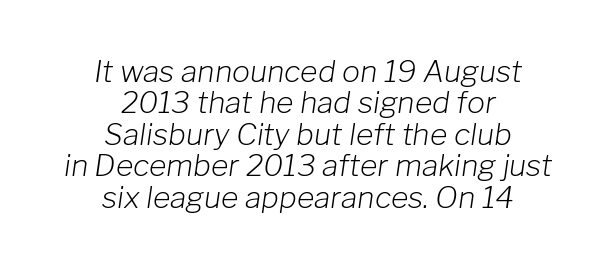
Q: Is the text bold? A: No.
Q: Is the text italic (slanted)? A: Yes, it leans right by about 8 degrees.
Q: Is the text underlined? A: No.
Q: How is the paragraph aligned? A: Centered.
Q: Is the spacing between letters normal or unusually wide? A: Normal.
Q: Is the spacing between lines tight, normal or loose? A: Tight.
Q: Width (condensed, normal, or wide)? A: Normal.
Q: Stroke contrast? A: Low.
Q: x-height? A: Medium.
Q: Monospaced? A: No.
